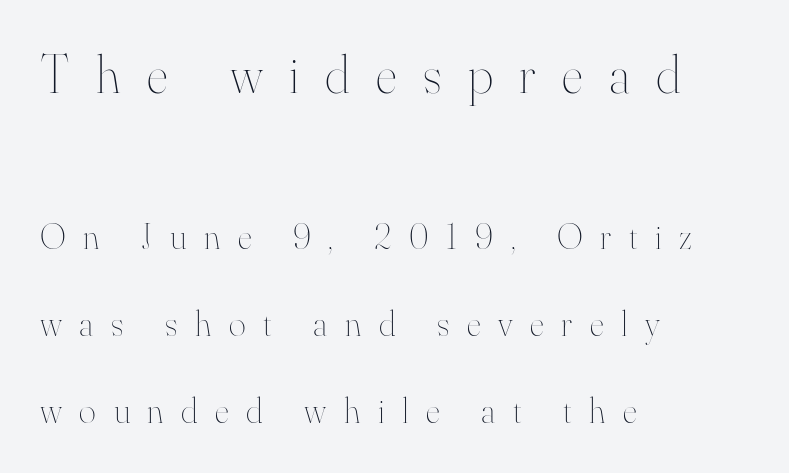
{"italic": "no", "bold": "no", "weight": "thin", "width": "normal", "stroke_contrast": "high", "x_height": "small", "monospaced": "no", "underline": "no", "align": "left", "line_spacing": "loose", "line_spacing_ratio": 2.41, "letter_spacing": "wide", "letter_spacing_em": 0.49, "larger_block": "first", "size_ratio": 1.5, "glyph_px": 54}
